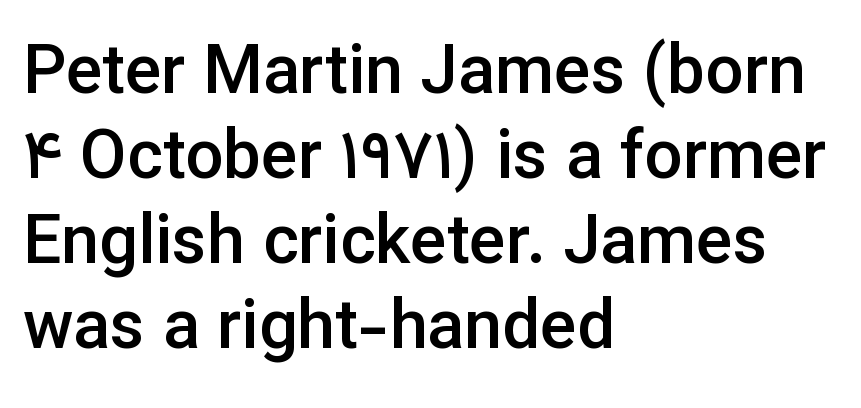
The image shows 68 px semibold sans-serif type, upright; set left-aligned, normal line spacing (1.25x), normal letter spacing, not underlined; low stroke contrast and a medium x-height.
